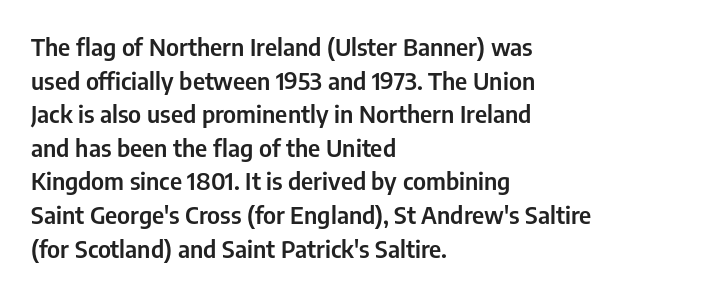
Leading matches the norm, producing a regular column. Every stem runs plumb, perpendicular to the baseline. Underline: absent. In CSS terms this would be text-align: left. Here the glyphs are tracked normally, forming tight word shapes.
